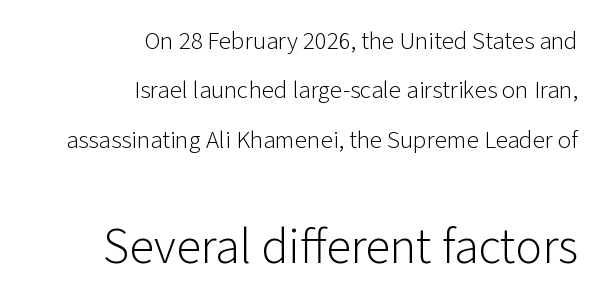
Q: Is the text bold? A: No.
Q: Is the text italic (slanted)? A: No, it is upright.
Q: Is the typeface a serif or a sans-serif typeface? A: Sans-serif.
Q: Is the text underlined? A: No.
Q: How is the paragraph aligned? A: Right-aligned.
Q: Is the spacing between letters normal or unusually wide? A: Normal.
Q: Is the spacing between lines tight, normal or loose? A: Loose.
Q: Which block of text is set in a larger size, the first (top) or the second (bottom)? A: The second (bottom) one.
Q: Width (condensed, normal, or wide)? A: Normal.
Q: Stroke contrast? A: Low.
Q: x-height? A: Medium.
Q: Monospaced? A: No.
